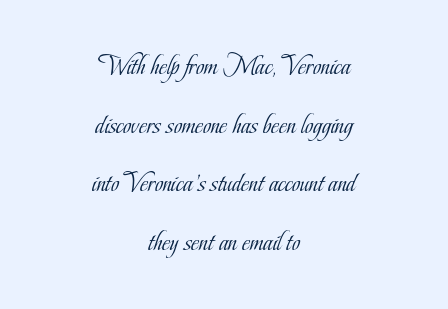
The image shows 28 px light, condensed serif type; set centered, loose line spacing (2.09x), normal letter spacing, not underlined; low stroke contrast and a small x-height.
